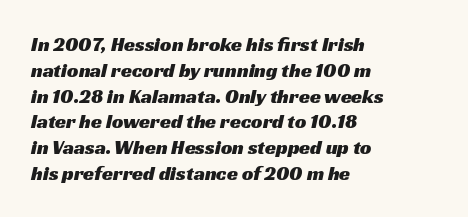
The image shows 20 px text type; set left-aligned, normal line spacing (1.29x), normal letter spacing, not underlined.
